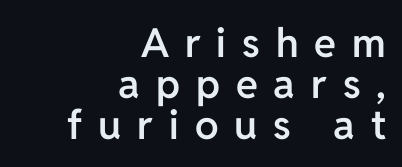
{"serif": "no", "italic": "no", "bold": "semi", "weight": "semibold", "width": "normal", "stroke_contrast": "low", "x_height": "medium", "monospaced": "no", "underline": "no", "align": "right", "line_spacing": "tight", "line_spacing_ratio": 1.02, "letter_spacing": "wide", "letter_spacing_em": 0.4, "glyph_px": 40}
